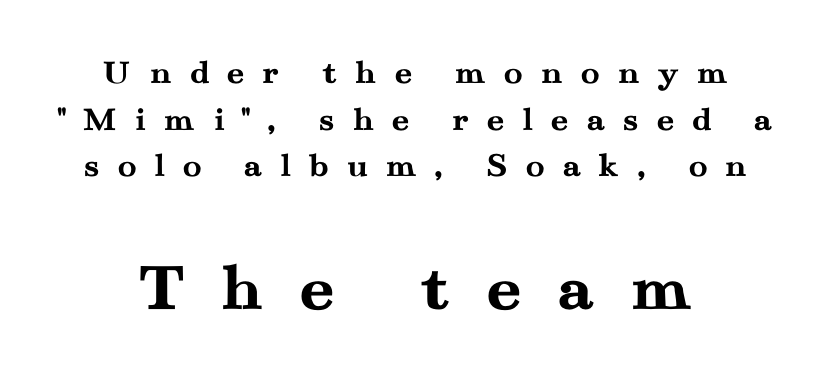
The image shows 70 px semibold, wide serif type, upright; set normal line spacing (1.33x), unusually wide letter spacing (+0.5 em), not underlined; the second (bottom) block is 2.0x larger; medium stroke contrast and a small x-height.
